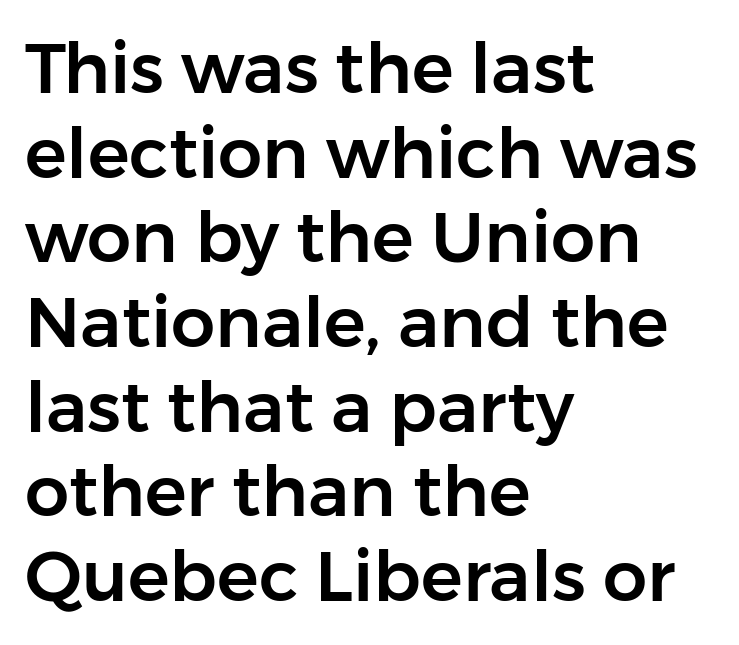
Q: Is the text italic (slanted)? A: No, it is upright.
Q: Is the typeface a serif or a sans-serif typeface? A: Sans-serif.
Q: Is the text underlined? A: No.
Q: How is the paragraph aligned? A: Left-aligned.
Q: Is the spacing between letters normal or unusually wide? A: Normal.
Q: Width (condensed, normal, or wide)? A: Normal.
Q: Stroke contrast? A: Low.
Q: x-height? A: Medium.
Q: Monospaced? A: No.
